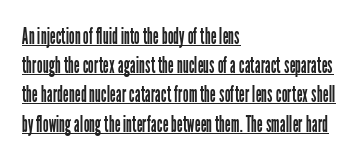
Stroke thickness stays within the range of a standard reading face or lighter. In terms of letterspacing, this is plain default setting. Italic: no, the glyphs are upright roman. Successive baselines arrive at the customary interval. The paragraph shown leans on its left margin.
